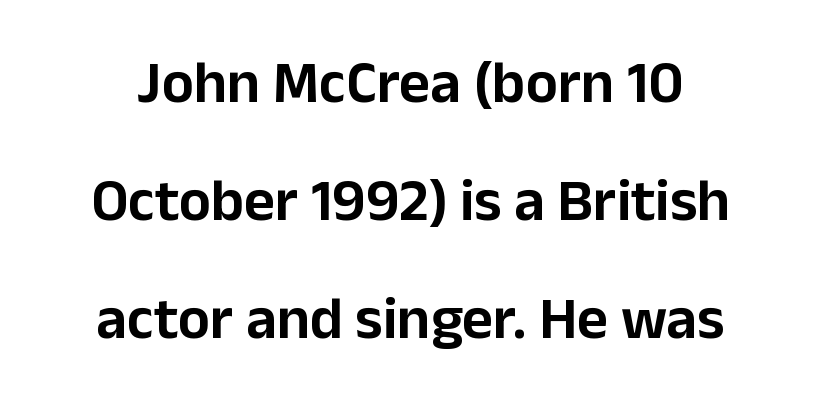
Q: Is the text italic (slanted)? A: No, it is upright.
Q: Is the typeface a serif or a sans-serif typeface? A: Sans-serif.
Q: Is the text underlined? A: No.
Q: Is the spacing between letters normal or unusually wide? A: Normal.
Q: Is the spacing between lines tight, normal or loose? A: Loose.
Q: Width (condensed, normal, or wide)? A: Normal.
Q: Stroke contrast? A: Low.
Q: x-height? A: Medium.
Q: Monospaced? A: No.
